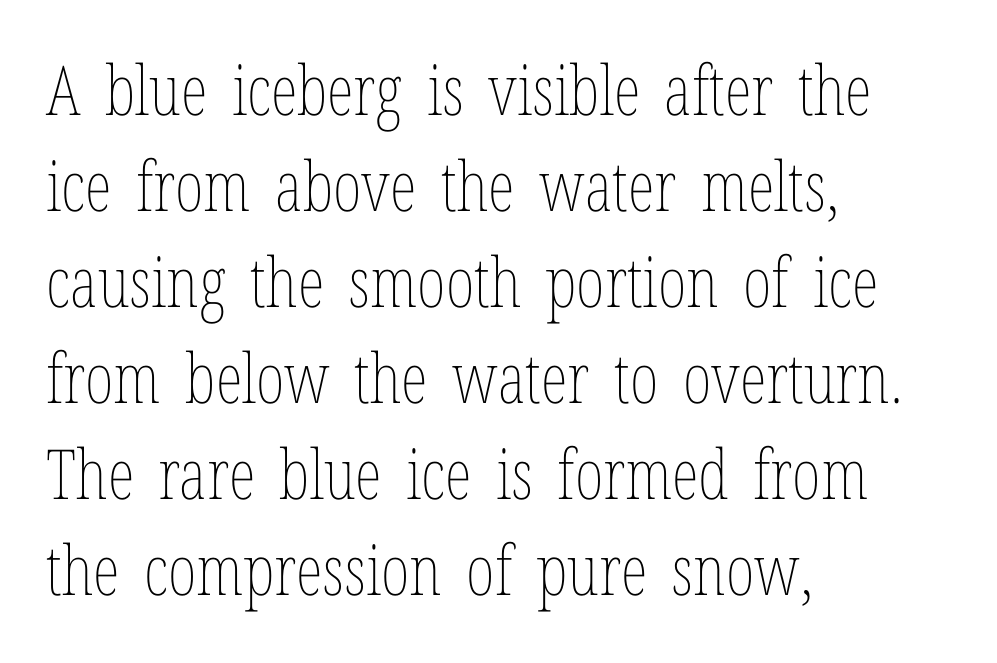
This sample uses an upright cut, with every glyph sitting square on the baseline. Is this a heavy cut? Hardly; it is regular or lighter. In terms of letterspacing, this is plain default setting. The passage shown is not underscored anywhere. Line starts are locked; line ends wander. The rows are spaced the way most documents space them.
